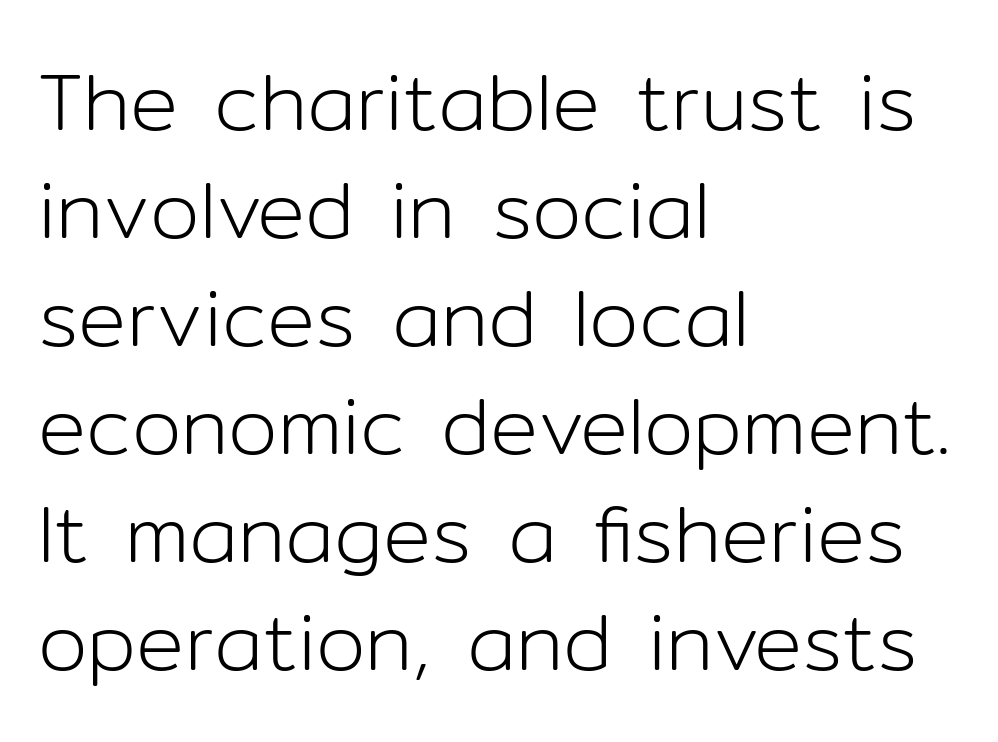
{"serif": "no", "italic": "no", "bold": "no", "weight": "light", "width": "normal", "stroke_contrast": "low", "x_height": "medium", "monospaced": "no", "underline": "no", "align": "left", "line_spacing": "normal", "line_spacing_ratio": 1.35, "letter_spacing": "normal", "letter_spacing_em": 0.0, "glyph_px": 80}
